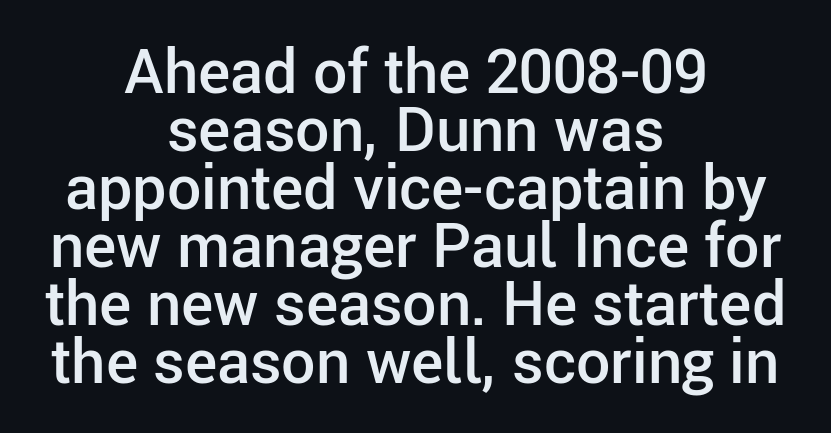
Q: Is the text bold? A: Semi-bold.
Q: Is the text italic (slanted)? A: No, it is upright.
Q: Is the typeface a serif or a sans-serif typeface? A: Sans-serif.
Q: Is the text underlined? A: No.
Q: How is the paragraph aligned? A: Centered.
Q: Is the spacing between letters normal or unusually wide? A: Normal.
Q: Is the spacing between lines tight, normal or loose? A: Tight.
Q: Width (condensed, normal, or wide)? A: Normal.
Q: Stroke contrast? A: Low.
Q: x-height? A: Medium.
Q: Monospaced? A: No.
